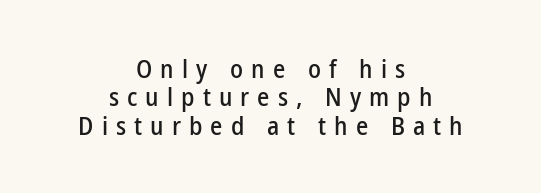
{"italic": "no", "underline": "no", "align": "center", "line_spacing": "tight", "line_spacing_ratio": 1.09, "letter_spacing": "wide", "letter_spacing_em": 0.31, "glyph_px": 26}
